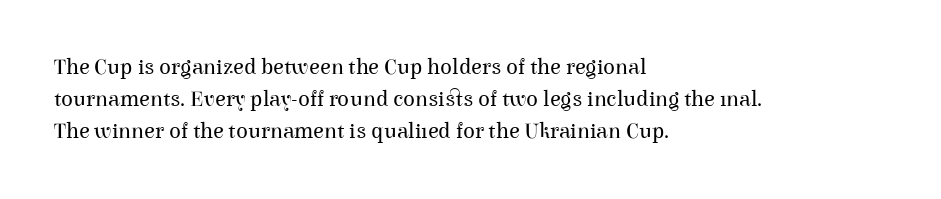
Q: Is the text bold? A: No.
Q: Is the text italic (slanted)? A: No, it is upright.
Q: Is the text underlined? A: No.
Q: How is the paragraph aligned? A: Left-aligned.
Q: Is the spacing between letters normal or unusually wide? A: Normal.
Q: Is the spacing between lines tight, normal or loose? A: Normal.
